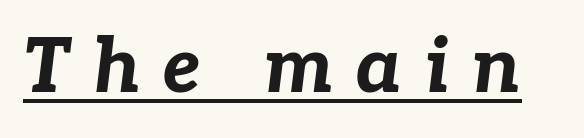
{"italic": "yes", "lean": "right", "slant_degrees": 7, "bold": "yes", "weight": "bold", "width": "normal", "stroke_contrast": "low", "x_height": "medium", "monospaced": "no", "underline": "yes", "letter_spacing": "wide", "letter_spacing_em": 0.29, "glyph_px": 76}
